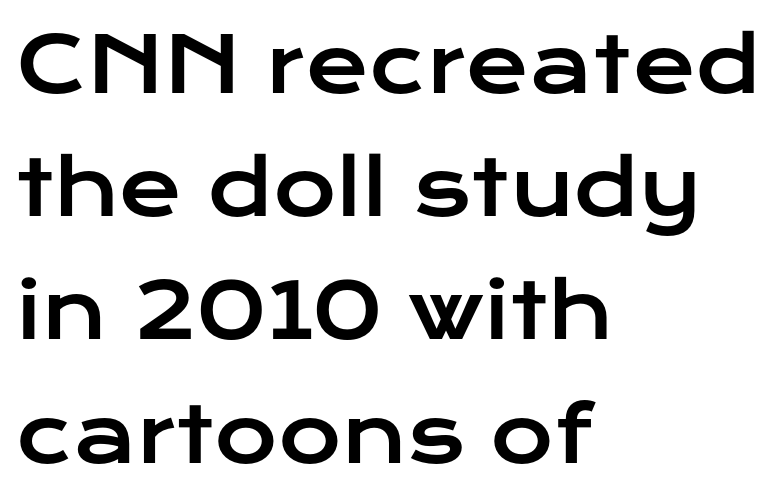
Stroke terminals: plain, sans-serif. The passage shown has conventional tracking throughout. The face used here is proportionally spaced, like ordinary book or web type. If you drew a line through each stem, it would be perfectly vertical. Letters rest on an invisible, unmarked baseline. Does the leading feel generous? No, just average.
